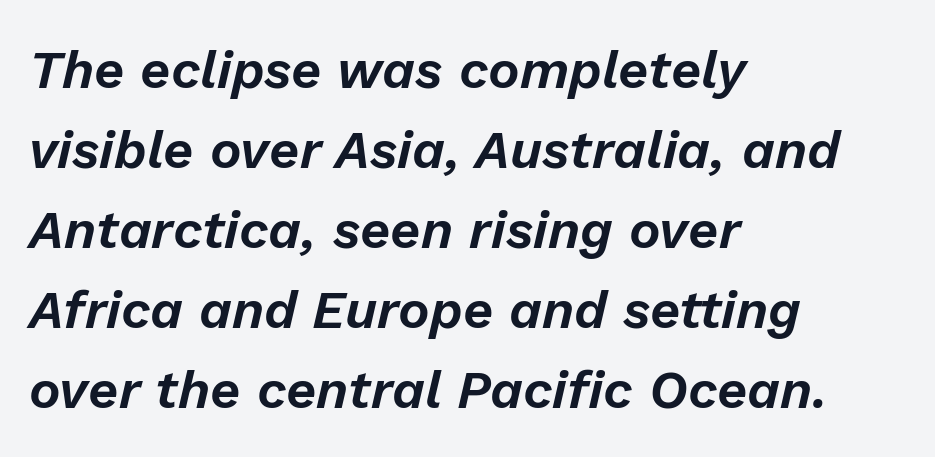
The image shows 53 px text type, italic (leaning right); set left-aligned, normal line spacing (1.51x), normal letter spacing, not underlined; low stroke contrast and a medium x-height.
